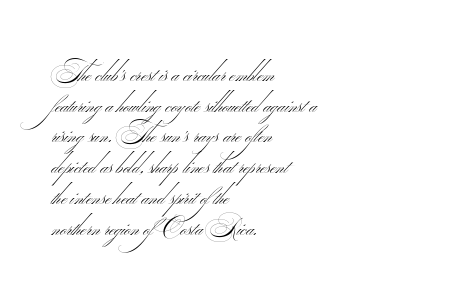
Q: Is the text bold? A: No.
Q: Is the text underlined? A: No.
Q: How is the paragraph aligned? A: Left-aligned.
Q: Is the spacing between letters normal or unusually wide? A: Normal.
